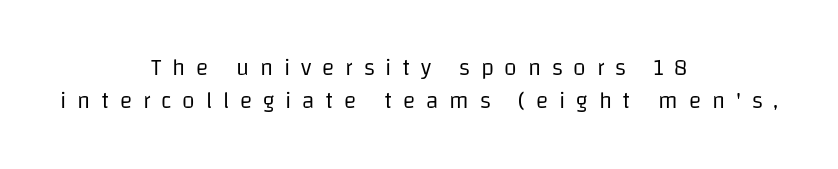
The image shows 23 px text type, upright; set centered, normal line spacing (1.43x), unusually wide letter spacing (+0.47 em), not underlined.
